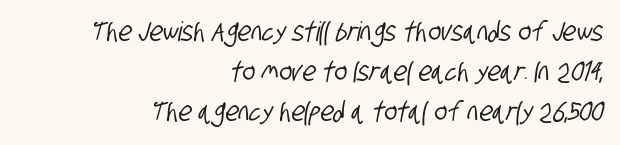
Q: Is the text underlined? A: No.
Q: How is the paragraph aligned? A: Right-aligned.
Q: Is the spacing between letters normal or unusually wide? A: Normal.
Q: Is the spacing between lines tight, normal or loose? A: Normal.
